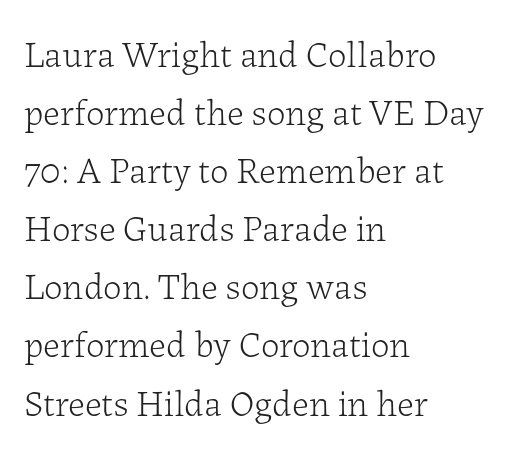
{"serif": "yes", "italic": "no", "bold": "no", "weight": "light", "width": "normal", "stroke_contrast": "low", "x_height": "medium", "monospaced": "no", "underline": "no", "align": "left", "line_spacing": "normal", "line_spacing_ratio": 1.57, "letter_spacing": "normal", "letter_spacing_em": 0.0, "glyph_px": 37}
